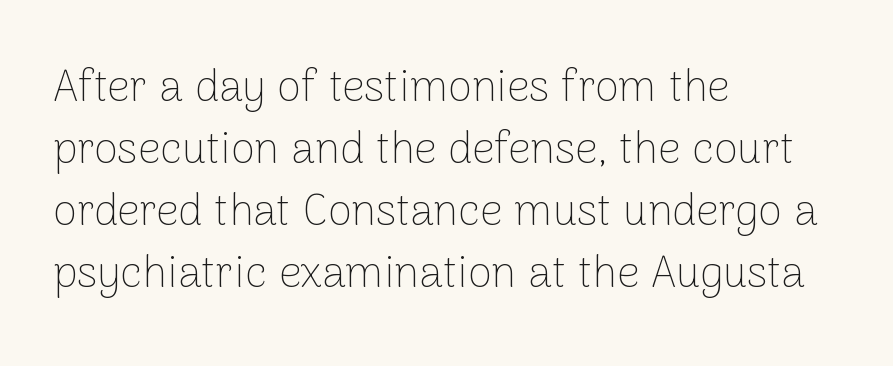
The image shows 44 px thin sans-serif type, upright; set left-aligned, normal line spacing (1.41x), normal letter spacing, not underlined; low stroke contrast and a medium x-height.
